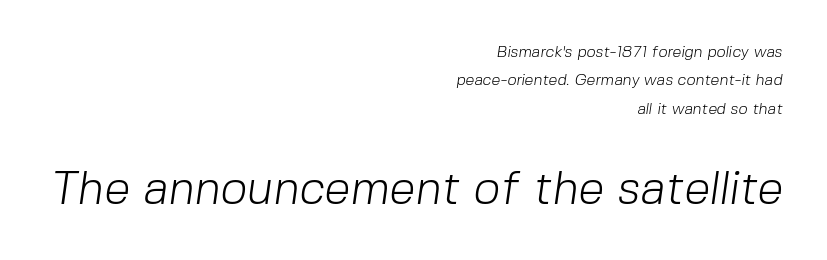
{"serif": "no", "bold": "no", "weight": "light", "width": "normal", "stroke_contrast": "low", "x_height": "medium", "monospaced": "no", "underline": "no", "align": "right", "line_spacing_ratio": 1.78, "letter_spacing": "normal", "letter_spacing_em": 0.0, "larger_block": "second", "size_ratio": 2.94, "glyph_px": 47}
